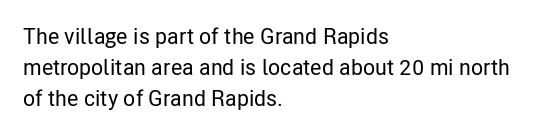
Nope, not italic — everything's standing straight. You could call the tracking neutral — neither tight nor loose. Descenders hang freely into open space. Vertical spacing — default. The compositor pushed each line to the left boundary.
